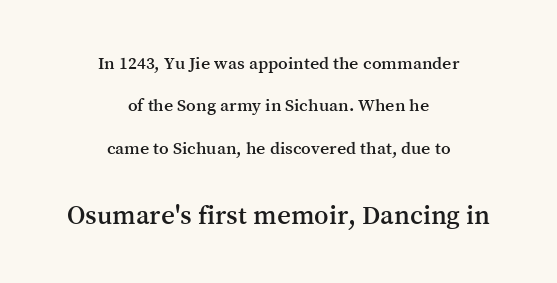
The image shows 27 px text type, upright; set centered, loose line spacing (2.35x), normal letter spacing, not underlined; the second (bottom) block is 1.5x larger.
